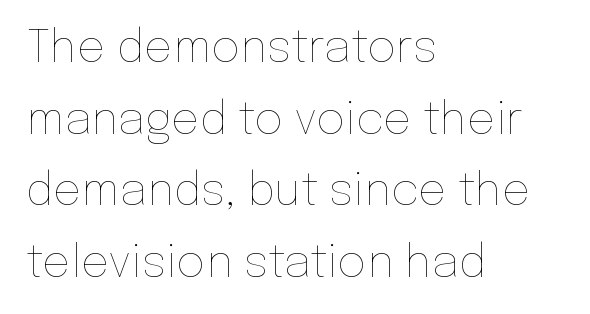
{"italic": "no", "bold": "no", "weight": "thin", "width": "normal", "stroke_contrast": "low", "x_height": "medium", "monospaced": "no", "underline": "no", "align": "left", "line_spacing": "normal", "line_spacing_ratio": 1.59, "letter_spacing": "normal", "letter_spacing_em": 0.0, "glyph_px": 45}
